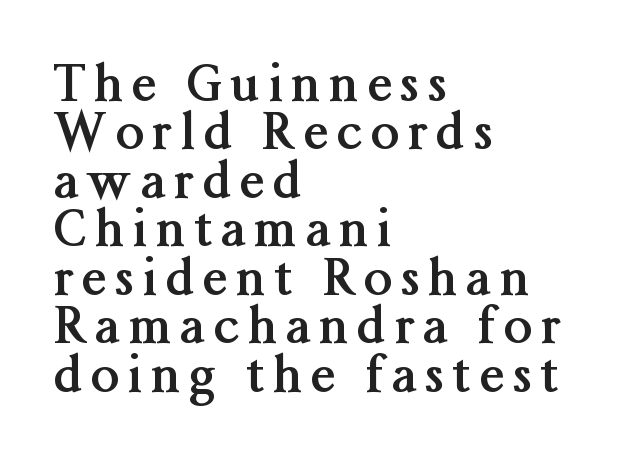
Plain, unruled lines of type. Short and long lines alike share a common starting point at left. Compared with typical paragraphs, the rows here are closer together. The passage shown is typed in a proportional face where columns would drift.
